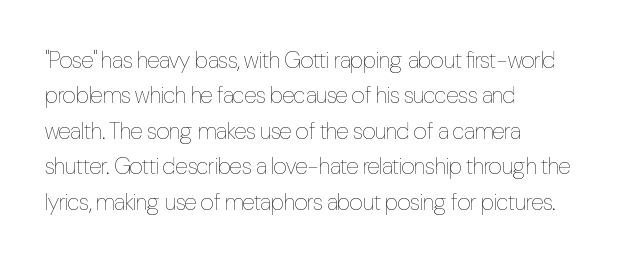
The image shows 23 px text type, upright; set left-aligned, normal line spacing (1.54x), normal letter spacing, not underlined.
